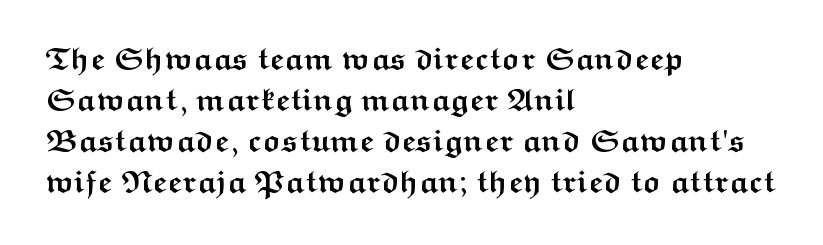
{"serif": "no", "italic": "no", "bold": "yes", "weight": "semibold", "width": "wide", "stroke_contrast": "medium", "x_height": "medium", "monospaced": "no", "underline": "no", "align": "left", "line_spacing": "normal", "line_spacing_ratio": 1.28, "letter_spacing": "normal", "letter_spacing_em": 0.0, "glyph_px": 32}
